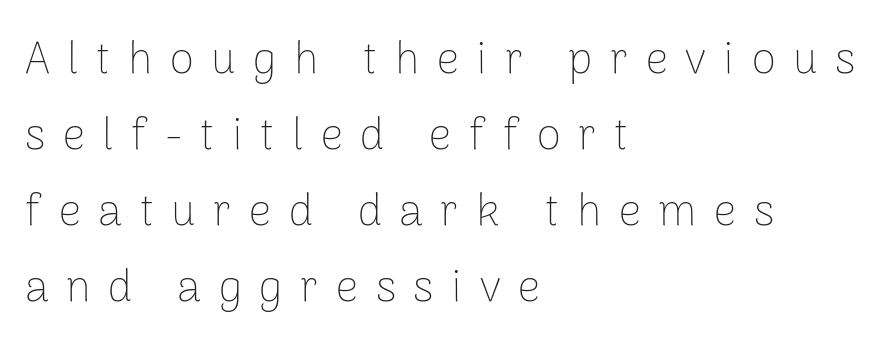
{"serif": "no", "italic": "no", "bold": "no", "weight": "thin", "width": "normal", "stroke_contrast": "low", "x_height": "medium", "monospaced": "no", "underline": "no", "align": "left", "line_spacing_ratio": 1.73, "letter_spacing": "wide", "letter_spacing_em": 0.4, "glyph_px": 44}
